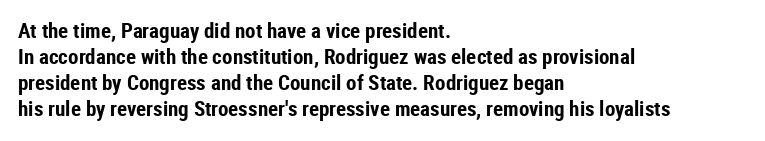
The strokes are fattened all the way to bold. Visually the block forms a straight wall on the left and a jagged coastline on the right. A typesetter would mark this as roman, not italic. The words here are not underlined.
